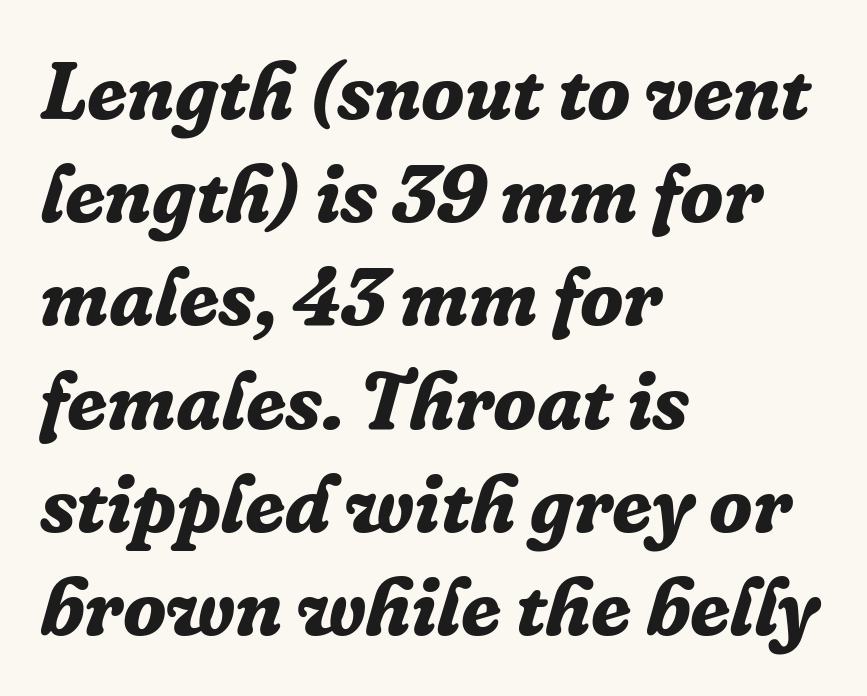
Q: Is the text bold? A: Yes.
Q: Is the text italic (slanted)? A: Yes, it leans right by about 16 degrees.
Q: Is the typeface a serif or a sans-serif typeface? A: Serif.
Q: Is the text underlined? A: No.
Q: How is the paragraph aligned? A: Left-aligned.
Q: Is the spacing between letters normal or unusually wide? A: Normal.
Q: Is the spacing between lines tight, normal or loose? A: Normal.
Q: Width (condensed, normal, or wide)? A: Normal.
Q: Stroke contrast? A: Low.
Q: x-height? A: Medium.
Q: Monospaced? A: No.
